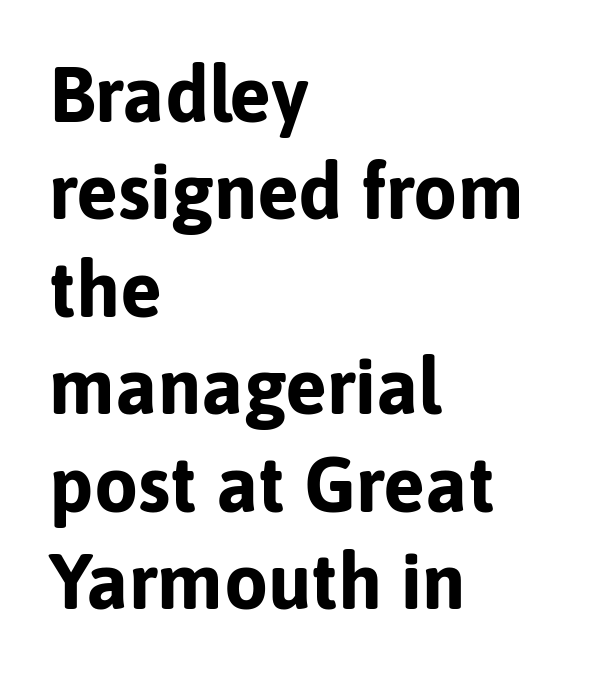
The image shows 78 px bold sans-serif type, upright; set left-aligned, normal line spacing (1.25x), normal letter spacing, not underlined; low stroke contrast and a medium x-height.
